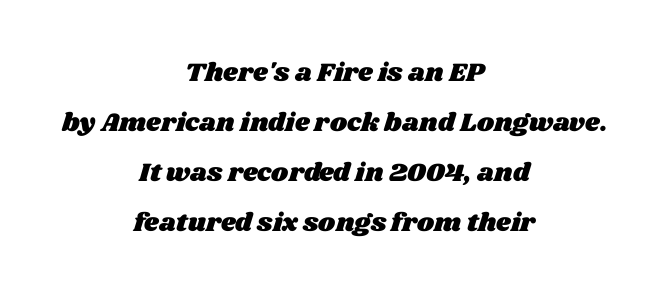
Default kerning and tracking; the words read as compact shapes. The vertical gap from one line to the next is large. Decoration check: the copy has no underline. Every row of glyphs is offset so its center matches the block's center.
